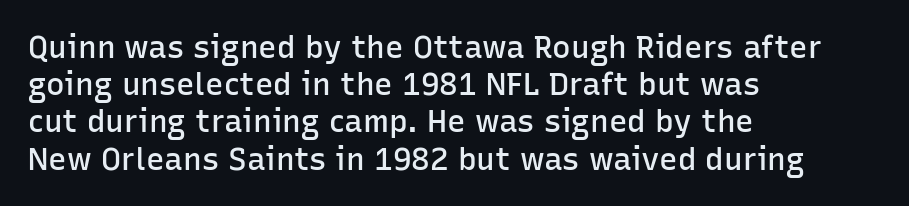
{"serif": "no", "italic": "no", "bold": "semi", "weight": "semibold", "width": "normal", "stroke_contrast": "low", "x_height": "medium", "monospaced": "no", "underline": "no", "align": "left", "line_spacing_ratio": 1.2, "letter_spacing": "normal", "letter_spacing_em": 0.0, "glyph_px": 31}
